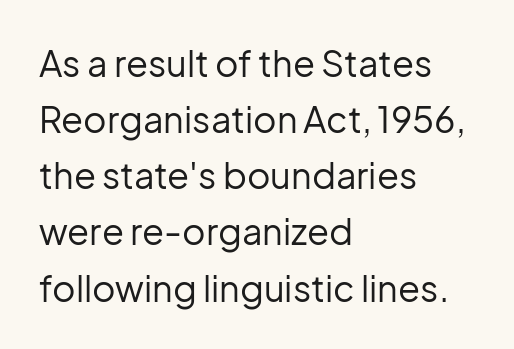
The passage shown is typed in a proportional face where columns would drift. The face used here is a sans, in the tradition of grotesques and geometrics. Each line starts at the same left margin while the right side varies. Ascenders rise straight up at ninety degrees.
